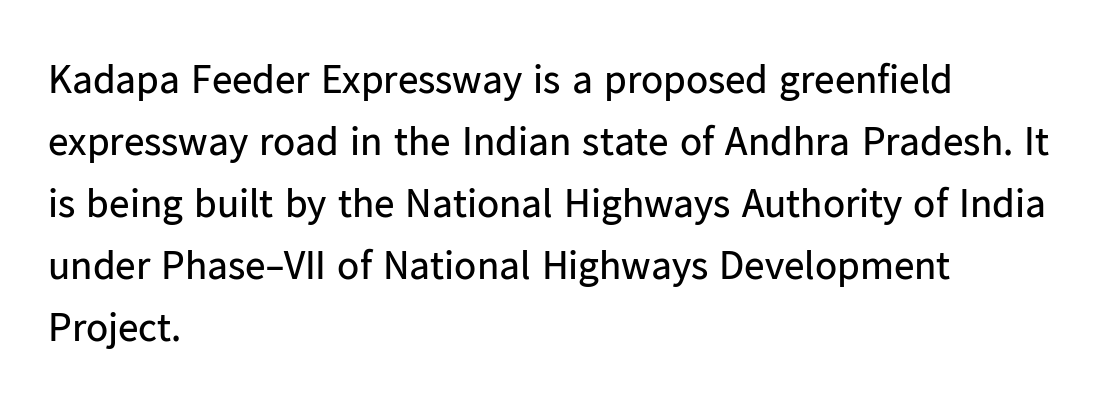
Characters follow at the spacing the type designer built in. What's the leading like? Ordinary, nothing unusual. Descenders hang freely into open space. Each letter's strokes conclude bluntly, with no projecting serifs. The compositor pushed each line to the left boundary. Character widths vary here, with narrow letters taking less room than wide ones.
